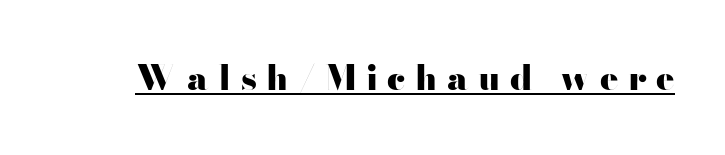
The image shows 34 px heavy, wide sans-serif type, upright; set unusually wide letter spacing (+0.28 em), underlined; high stroke contrast and a small x-height.
